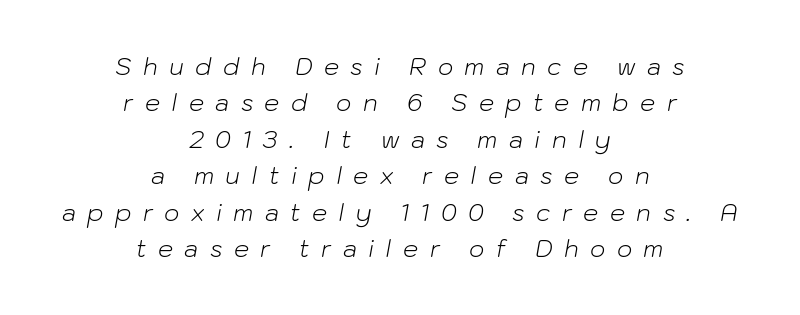
Q: Is the text bold? A: No.
Q: Is the text italic (slanted)? A: Yes, it leans right by about 10 degrees.
Q: Is the text underlined? A: No.
Q: How is the paragraph aligned? A: Centered.
Q: Is the spacing between letters normal or unusually wide? A: Unusually wide.
Q: Is the spacing between lines tight, normal or loose? A: Normal.
